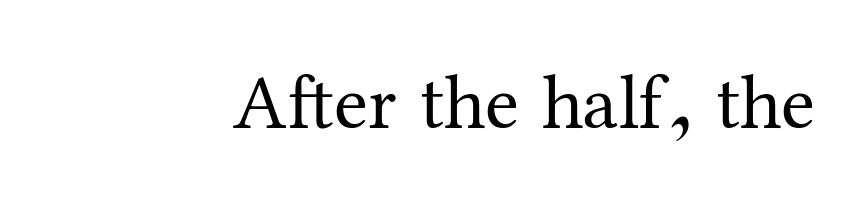
Q: Is the text bold? A: No.
Q: Is the text italic (slanted)? A: No, it is upright.
Q: Is the typeface a serif or a sans-serif typeface? A: Serif.
Q: Is the text underlined? A: No.
Q: Is the spacing between letters normal or unusually wide? A: Normal.
Q: Width (condensed, normal, or wide)? A: Normal.
Q: Stroke contrast? A: Medium.
Q: x-height? A: Medium.
Q: Monospaced? A: No.
